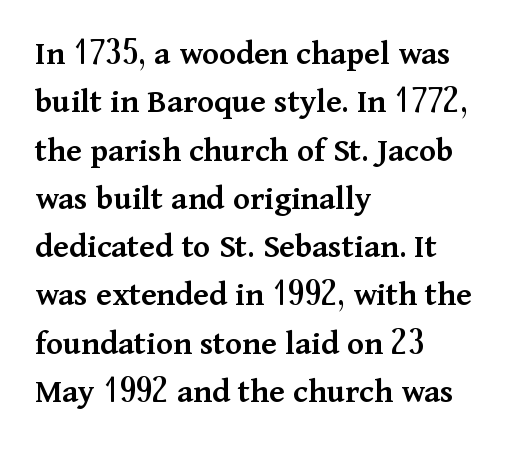
{"serif": "yes", "italic": "no", "bold": "semi", "weight": "semibold", "width": "normal", "stroke_contrast": "medium", "x_height": "medium", "monospaced": "no", "underline": "no", "align": "left", "line_spacing": "normal", "line_spacing_ratio": 1.38, "letter_spacing": "normal", "letter_spacing_em": 0.0, "glyph_px": 35}
